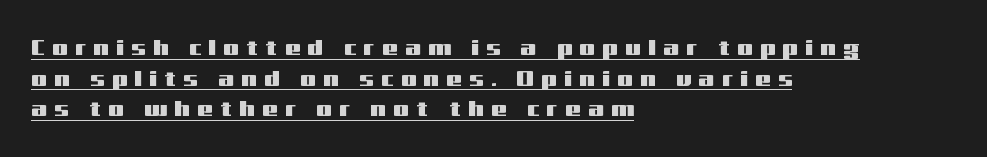
{"italic": "no", "underline": "yes", "align": "left", "line_spacing": "normal", "line_spacing_ratio": 1.39, "letter_spacing": "wide", "letter_spacing_em": 0.34, "glyph_px": 22}
